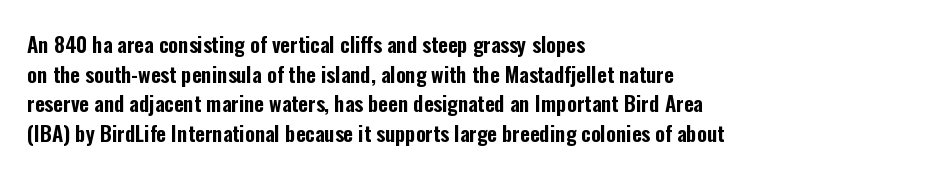
The image shows 21 px text type, upright; set left-aligned, normal line spacing (1.41x), normal letter spacing, not underlined.
